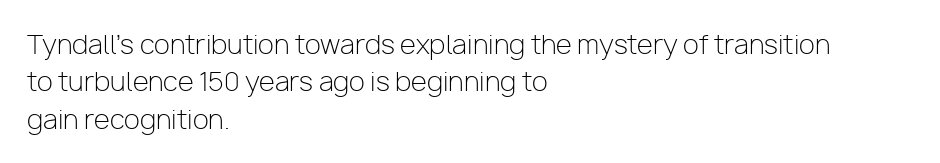
The image shows 26 px text type, upright; set left-aligned, normal line spacing (1.44x), normal letter spacing, not underlined.
